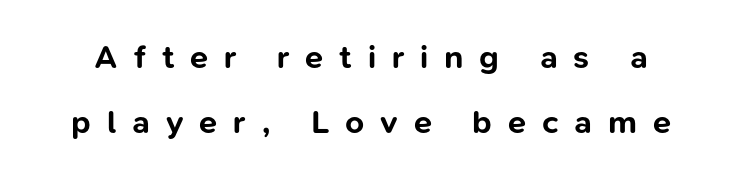
{"serif": "no", "italic": "no", "bold": "yes", "weight": "bold", "width": "normal", "stroke_contrast": "low", "x_height": "medium", "monospaced": "no", "underline": "no", "line_spacing": "loose", "line_spacing_ratio": 1.98, "letter_spacing": "wide", "letter_spacing_em": 0.48, "glyph_px": 33}
